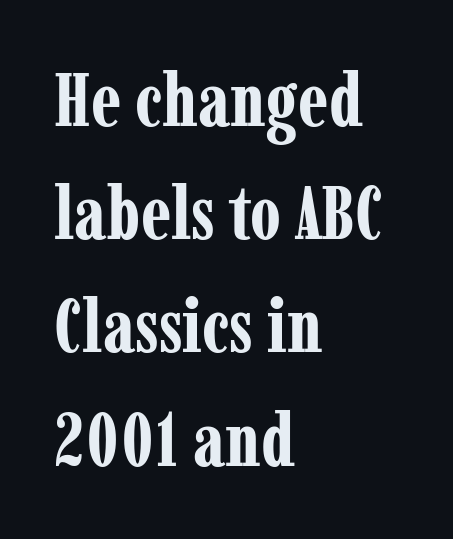
{"serif": "yes", "italic": "no", "bold": "yes", "weight": "bold", "width": "condensed", "stroke_contrast": "low", "x_height": "medium", "monospaced": "no", "underline": "no", "align": "left", "line_spacing": "normal", "line_spacing_ratio": 1.51, "letter_spacing": "normal", "letter_spacing_em": 0.0, "glyph_px": 75}
